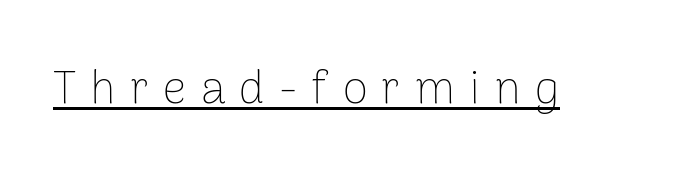
The letters stand upright; this is a roman face. The face used here is rendered with a markedly widened letterfit. The words here are underlined. These lines are composed in type without serifs.
